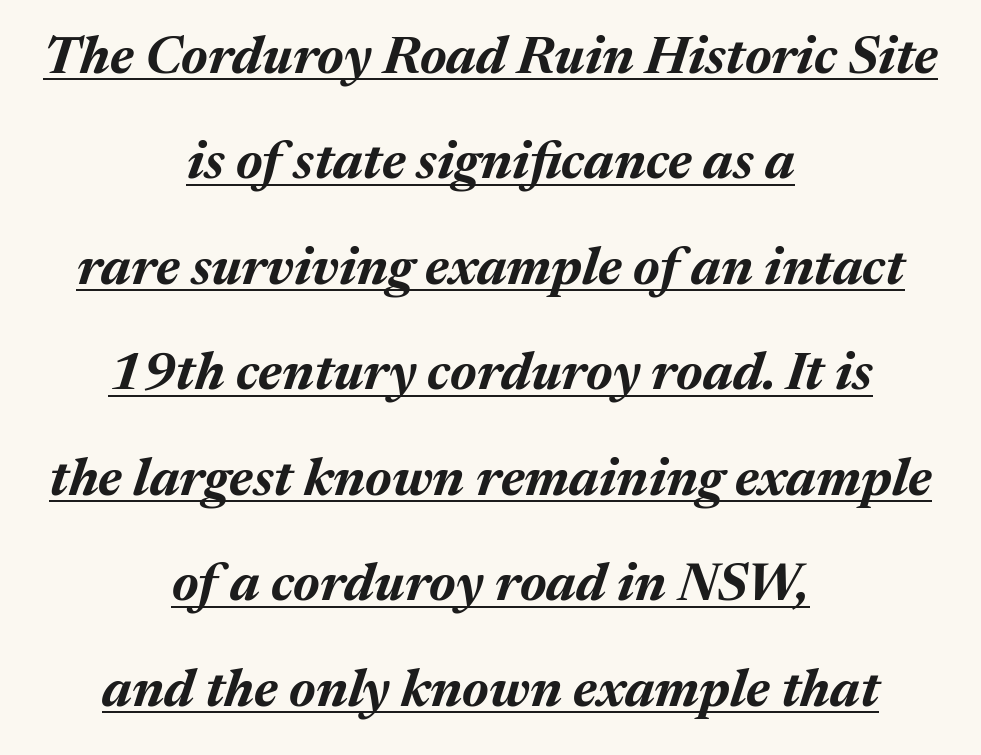
The image shows 53 px bold type, italic (leaning right); set centered, loose line spacing (1.99x), normal letter spacing, underlined; medium stroke contrast and a medium x-height.
